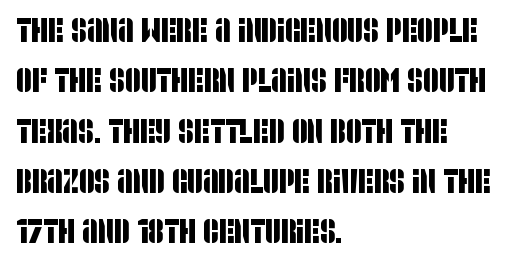
The characters display no serif detailing; their extremities are plain. One-word summary of the alignment: left. Whoever set this chose a conventional vertical rhythm. Spacing verdict: proportional, widths tailored to each character.
